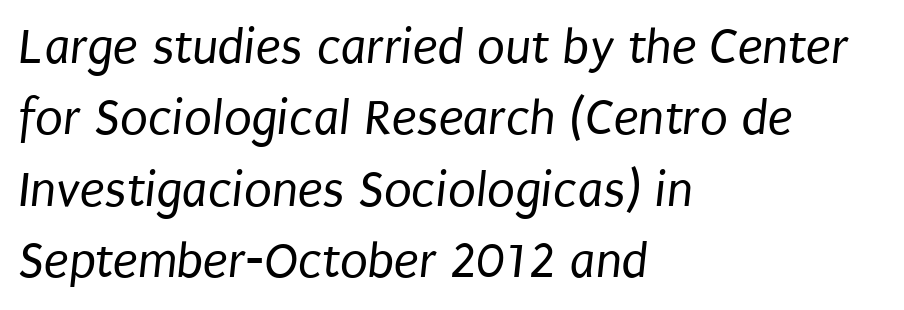
Stroke mass is kept to a normal reading level or below. Beneath every word, the page is bare. Type style note: lacks serifs. This rendering leaves character spacing at its baseline value. Vertical spacing — default.
